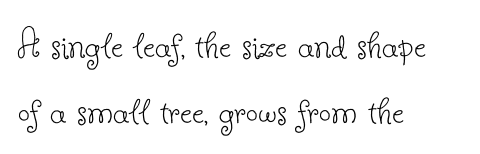
The image shows 43 px thin serif type, upright; set left-aligned, normal line spacing (1.53x), normal letter spacing, not underlined; low stroke contrast and a small x-height.
